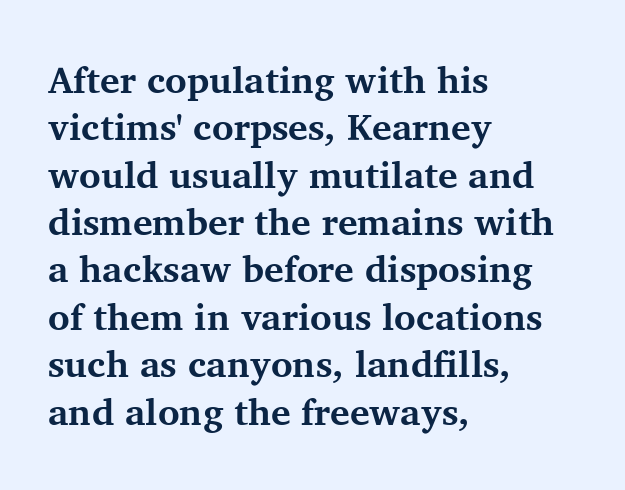
The image shows 37 px bold serif type, upright; set left-aligned, normal line spacing (1.28x), normal letter spacing, not underlined; medium stroke contrast and a medium x-height.
